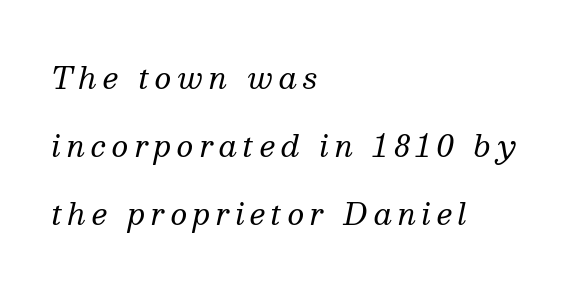
Q: Is the text bold? A: No.
Q: Is the text italic (slanted)? A: Yes, it leans right by about 13 degrees.
Q: Is the typeface a serif or a sans-serif typeface? A: Serif.
Q: Is the text underlined? A: No.
Q: How is the paragraph aligned? A: Left-aligned.
Q: Is the spacing between letters normal or unusually wide? A: Unusually wide.
Q: Is the spacing between lines tight, normal or loose? A: Loose.
Q: Width (condensed, normal, or wide)? A: Normal.
Q: Stroke contrast? A: Medium.
Q: x-height? A: Medium.
Q: Monospaced? A: No.
